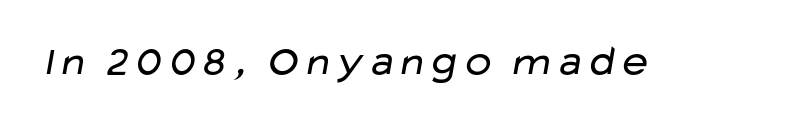
The image shows 42 px regular-weight, wide sans-serif type; set normal letter spacing, not underlined; low stroke contrast and a medium x-height.
